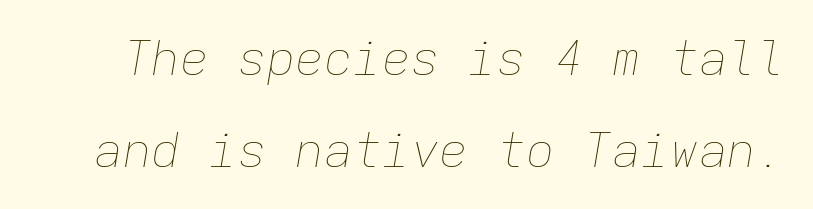
Italic? Definitely — the glyphs are oblique. The vertical gap from one line to the next is large. Heft: none added — not bold. Does extra space separate the letters? No, they use regular spacing.
